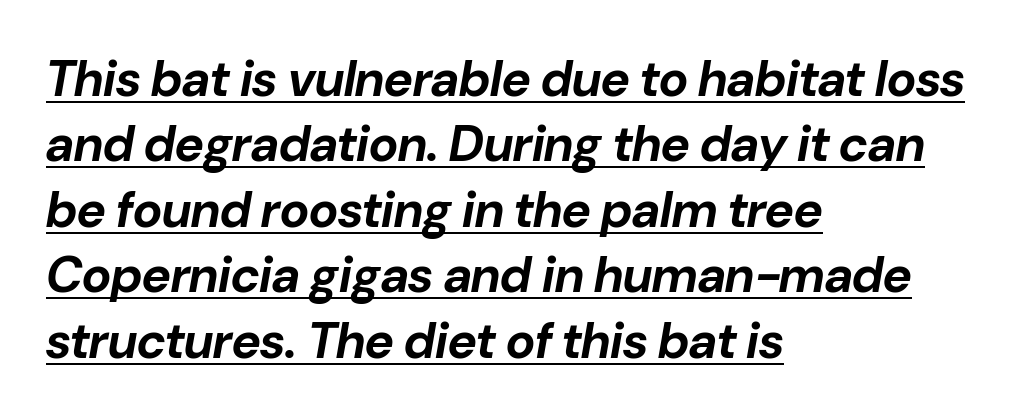
The image shows 50 px bold type, italic (leaning right); set left-aligned, normal line spacing (1.31x), normal letter spacing, underlined; low stroke contrast and a medium x-height.
